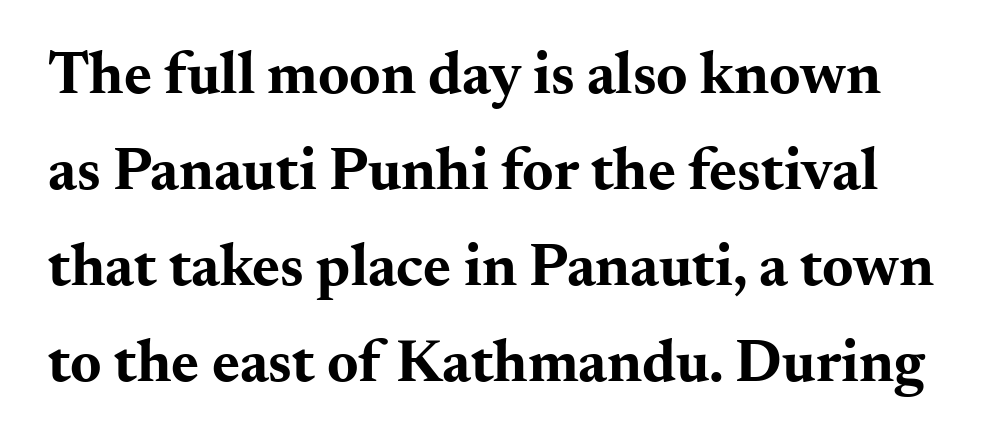
{"serif": "yes", "italic": "no", "bold": "yes", "weight": "bold", "width": "wide", "stroke_contrast": "medium", "x_height": "small", "monospaced": "no", "underline": "no", "line_spacing": "normal", "line_spacing_ratio": 1.6, "letter_spacing": "normal", "letter_spacing_em": 0.0, "glyph_px": 60}
